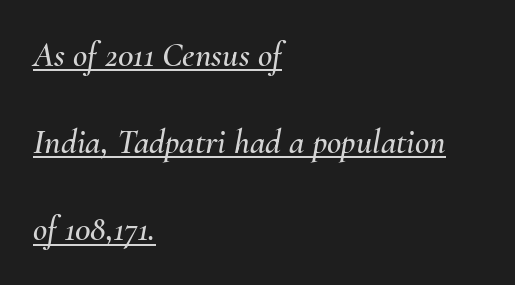
The image shows 35 px text type, italic (leaning right); set left-aligned, loose line spacing (2.49x), normal letter spacing, underlined; medium stroke contrast and a small x-height.
